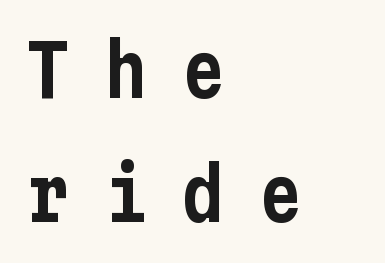
{"serif": "no", "italic": "no", "width": "condensed", "stroke_contrast": "low", "x_height": "medium", "underline": "no", "align": "left", "line_spacing_ratio": 1.72, "letter_spacing": "wide", "letter_spacing_em": 0.48, "glyph_px": 72}
